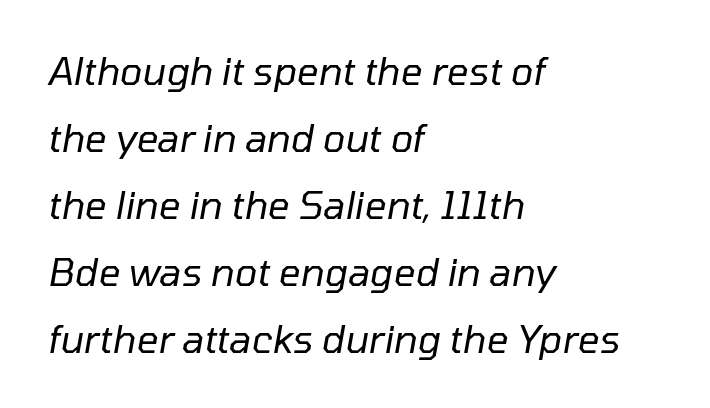
Q: Is the text bold? A: No.
Q: Is the text italic (slanted)? A: Yes, it leans right by about 10 degrees.
Q: Is the text underlined? A: No.
Q: How is the paragraph aligned? A: Left-aligned.
Q: Is the spacing between letters normal or unusually wide? A: Normal.
Q: Width (condensed, normal, or wide)? A: Normal.
Q: Stroke contrast? A: Low.
Q: x-height? A: Medium.
Q: Monospaced? A: No.
